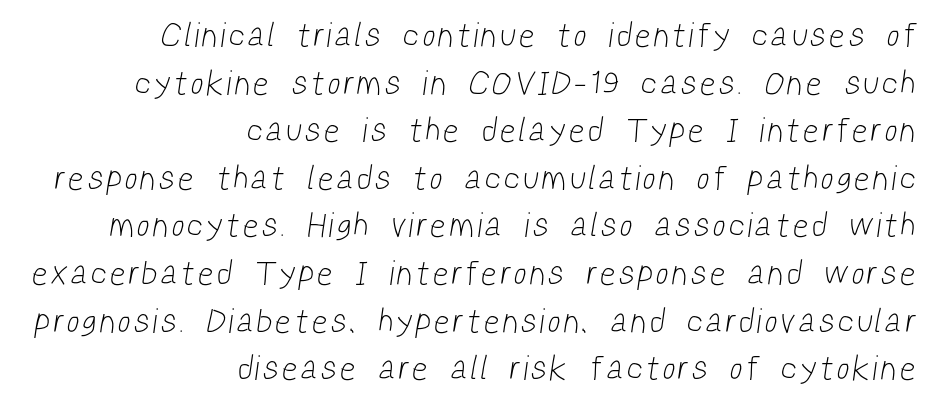
Q: Is the text bold? A: No.
Q: Is the typeface a serif or a sans-serif typeface? A: Sans-serif.
Q: Is the text underlined? A: No.
Q: How is the paragraph aligned? A: Right-aligned.
Q: Is the spacing between lines tight, normal or loose? A: Normal.
Q: Width (condensed, normal, or wide)? A: Condensed.
Q: Stroke contrast? A: Low.
Q: x-height? A: Medium.
Q: Monospaced? A: No.
